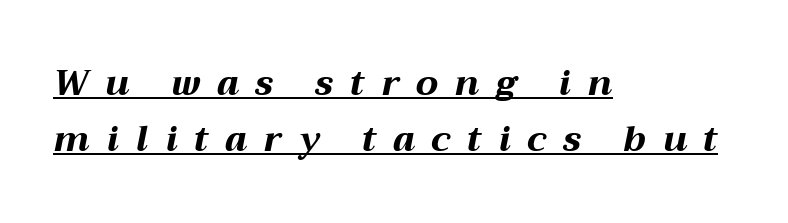
Q: Is the text bold? A: Yes.
Q: Is the text italic (slanted)? A: Yes, it leans right by about 12 degrees.
Q: Is the text underlined? A: Yes.
Q: How is the paragraph aligned? A: Left-aligned.
Q: Is the spacing between letters normal or unusually wide? A: Unusually wide.
Q: Is the spacing between lines tight, normal or loose? A: Normal.
Q: Width (condensed, normal, or wide)? A: Wide.
Q: Stroke contrast? A: Medium.
Q: x-height? A: Medium.
Q: Monospaced? A: No.
